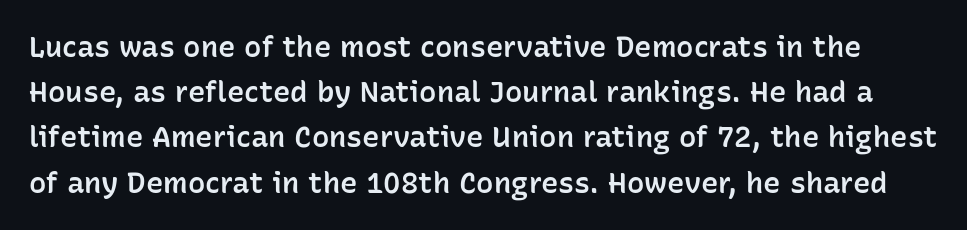
Q: Is the text bold? A: Semi-bold.
Q: Is the text italic (slanted)? A: No, it is upright.
Q: Is the typeface a serif or a sans-serif typeface? A: Sans-serif.
Q: Is the text underlined? A: No.
Q: Is the spacing between letters normal or unusually wide? A: Normal.
Q: Is the spacing between lines tight, normal or loose? A: Normal.
Q: Width (condensed, normal, or wide)? A: Normal.
Q: Stroke contrast? A: Low.
Q: x-height? A: Medium.
Q: Monospaced? A: No.
